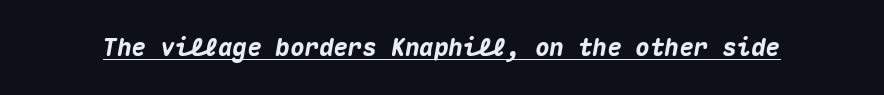
The image shows 24 px bold type, italic (leaning right); set normal letter spacing, underlined.
